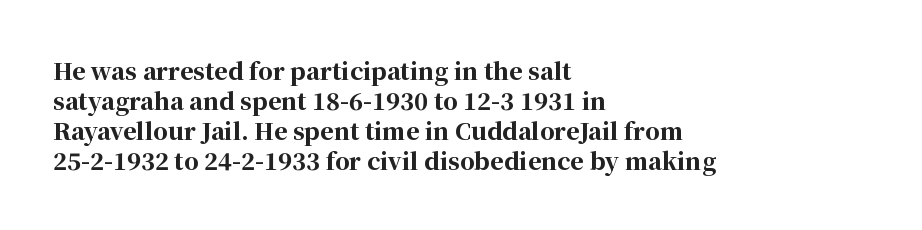
Q: Is the text bold? A: Yes.
Q: Is the text italic (slanted)? A: No, it is upright.
Q: Is the text underlined? A: No.
Q: How is the paragraph aligned? A: Left-aligned.
Q: Is the spacing between letters normal or unusually wide? A: Normal.
Q: Is the spacing between lines tight, normal or loose? A: Normal.
